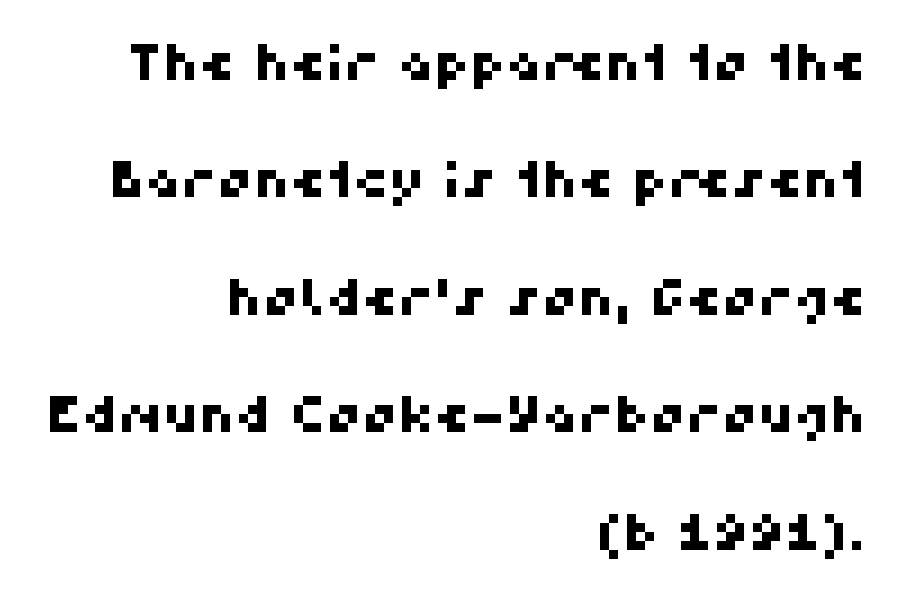
The image shows 50 px sans-serif type; set right-aligned, loose line spacing (2.35x), normal letter spacing, not underlined; high stroke contrast and a medium x-height.
